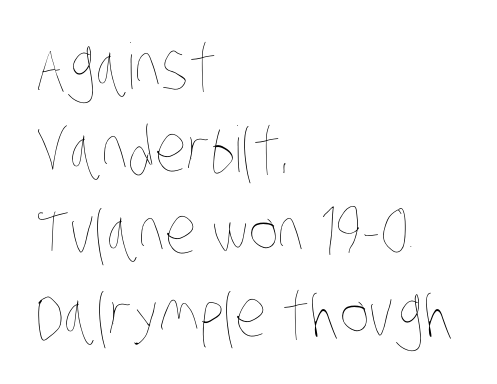
How would I describe the line gaps? Plain and ordinary. The passage is arranged the way most books set body copy — flush left. Between one letter and the next there's only the usual sliver of space. Note the varied advance widths — an 'i' is clearly narrower than an 'm'. Stems and bowls with no extra thickness — not bold. The specimen omits any rule beneath the text block's lines.
